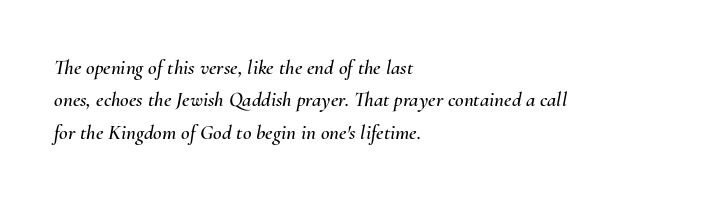
Q: Is the text italic (slanted)? A: Yes, it leans right by about 10 degrees.
Q: Is the text underlined? A: No.
Q: How is the paragraph aligned? A: Left-aligned.
Q: Is the spacing between letters normal or unusually wide? A: Normal.
Q: Is the spacing between lines tight, normal or loose? A: Normal.
